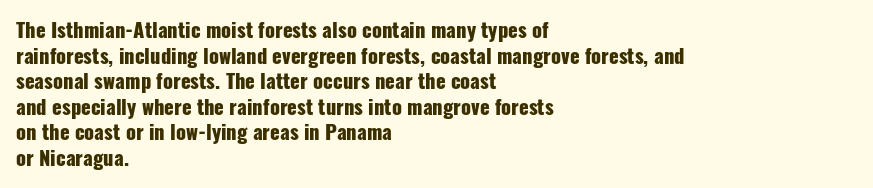
{"italic": "no", "bold": "yes", "underline": "no", "align": "left", "line_spacing": "normal", "line_spacing_ratio": 1.28, "letter_spacing": "normal", "letter_spacing_em": 0.0, "glyph_px": 20}
